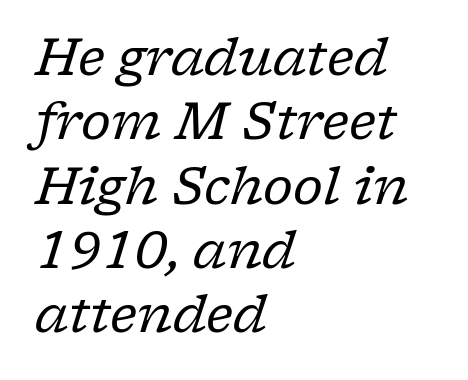
The image shows 51 px regular-weight serif type, italic (leaning right); set left-aligned, normal line spacing (1.26x), normal letter spacing, not underlined; low stroke contrast and a medium x-height.
